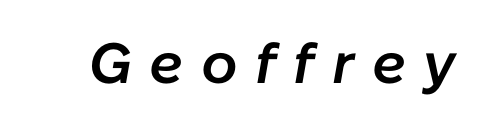
The image shows 57 px semibold type, italic (leaning right); set unusually wide letter spacing (+0.3 em), not underlined; low stroke contrast and a medium x-height.
